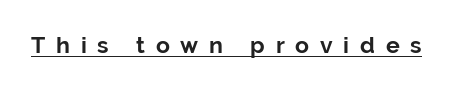
Heavy, bold letterforms. This sample carries an underscore along the baseline area. Letter spacing: wide. The typography opts for an upright posture over an oblique one.
